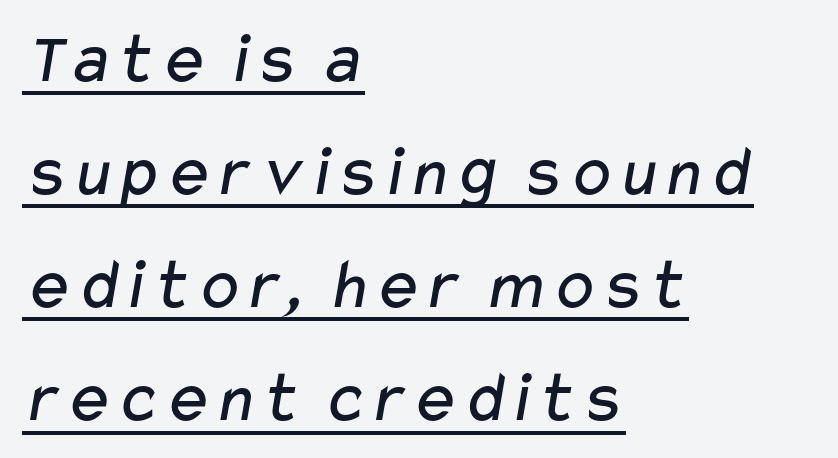
The type family on display is of the sans-serif kind. What's the leading like? Ordinary, nothing unusual. Unbolded letterforms with no extra heft. Like a heading marked for emphasis, these lines bear an underscore. Letter spacing: default. Looks like regular typesetting: each glyph gets only the width it needs.
